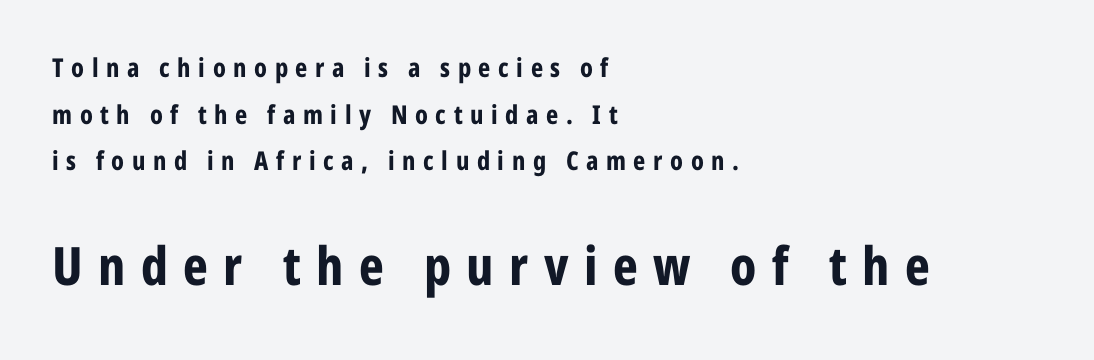
{"serif": "no", "italic": "no", "bold": "yes", "weight": "bold", "width": "condensed", "stroke_contrast": "low", "x_height": "medium", "monospaced": "no", "underline": "no", "align": "left", "line_spacing_ratio": 1.79, "letter_spacing": "wide", "letter_spacing_em": 0.29, "larger_block": "second", "size_ratio": 2.04, "glyph_px": 53}
